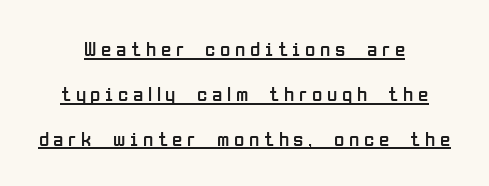
Is the letter spacing exaggerated? Yes — the characters are pushed far apart. Typeset on center — no edge is straight. The typesetting does not lean heavy: it is not bold. Emphasis is given by a line drawn under the lettering. These lines were composed using upright roman letters. Rows of type keep a wide berth in the vertical direction.
